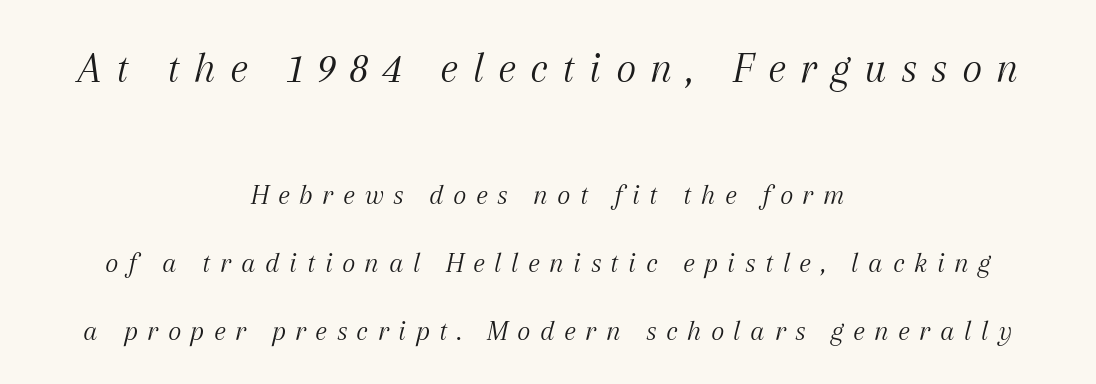
The image shows 44 px light serif type, italic (leaning right); set centered, loose line spacing (2.34x), unusually wide letter spacing (+0.31 em), not underlined; the first (top) block is 1.52x larger; medium stroke contrast and a medium x-height.
